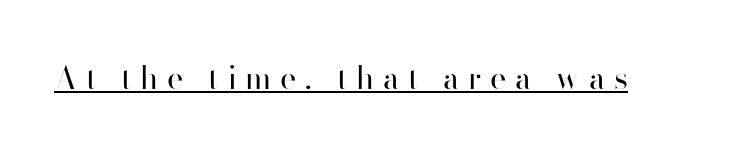
Q: Is the text bold? A: No.
Q: Is the text italic (slanted)? A: No, it is upright.
Q: Is the typeface a serif or a sans-serif typeface? A: Sans-serif.
Q: Is the text underlined? A: Yes.
Q: Is the spacing between letters normal or unusually wide? A: Unusually wide.
Q: Width (condensed, normal, or wide)? A: Normal.
Q: Stroke contrast? A: High.
Q: x-height? A: Small.
Q: Monospaced? A: No.
